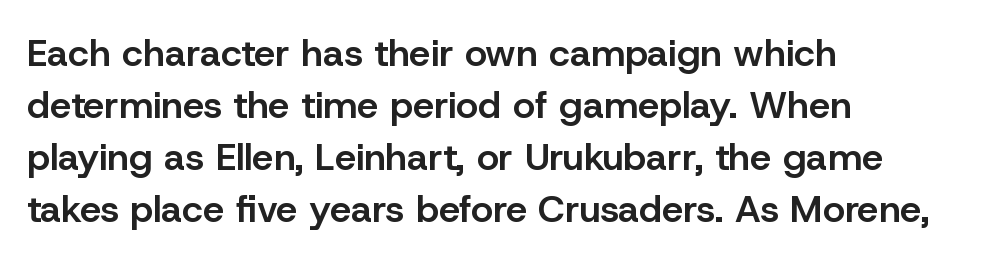
The image shows 38 px semibold sans-serif type, upright; set left-aligned, normal line spacing (1.37x), normal letter spacing, not underlined; low stroke contrast and a medium x-height.
